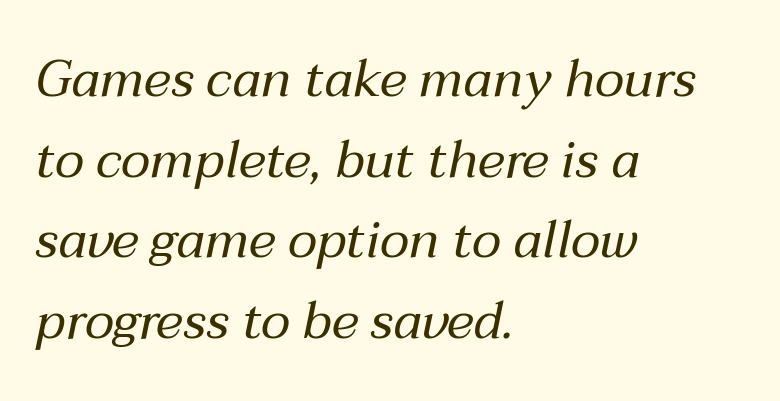
{"italic": "yes", "lean": "right", "slant_degrees": 12, "bold": "no", "weight": "regular", "width": "normal", "stroke_contrast": "medium", "x_height": "medium", "monospaced": "no", "underline": "no", "align": "left", "line_spacing": "normal", "line_spacing_ratio": 1.55, "letter_spacing": "normal", "letter_spacing_em": 0.0, "glyph_px": 52}
